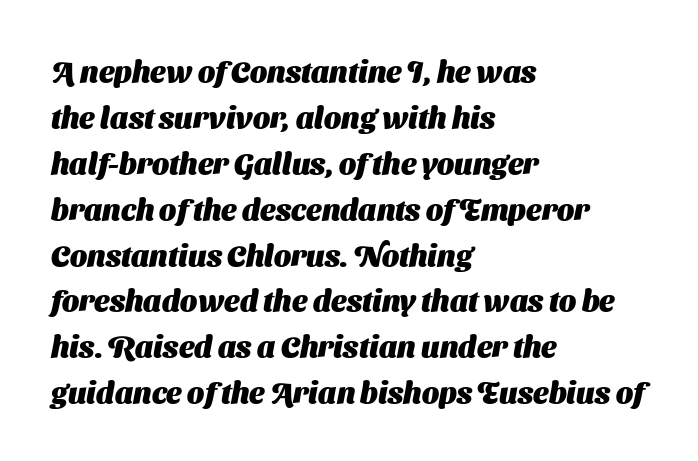
{"serif": "no", "bold": "yes", "weight": "heavy", "width": "normal", "stroke_contrast": "medium", "x_height": "medium", "monospaced": "no", "underline": "no", "align": "left", "line_spacing": "normal", "line_spacing_ratio": 1.53, "letter_spacing": "normal", "letter_spacing_em": 0.0, "glyph_px": 30}
